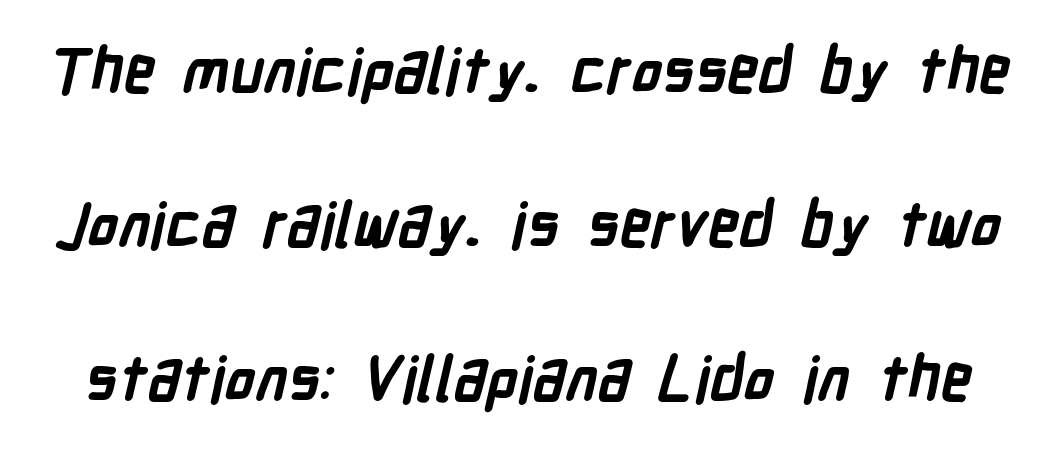
The image shows 62 px semibold, condensed sans-serif type; set loose line spacing (2.48x), normal letter spacing, not underlined; low stroke contrast and a medium x-height.
